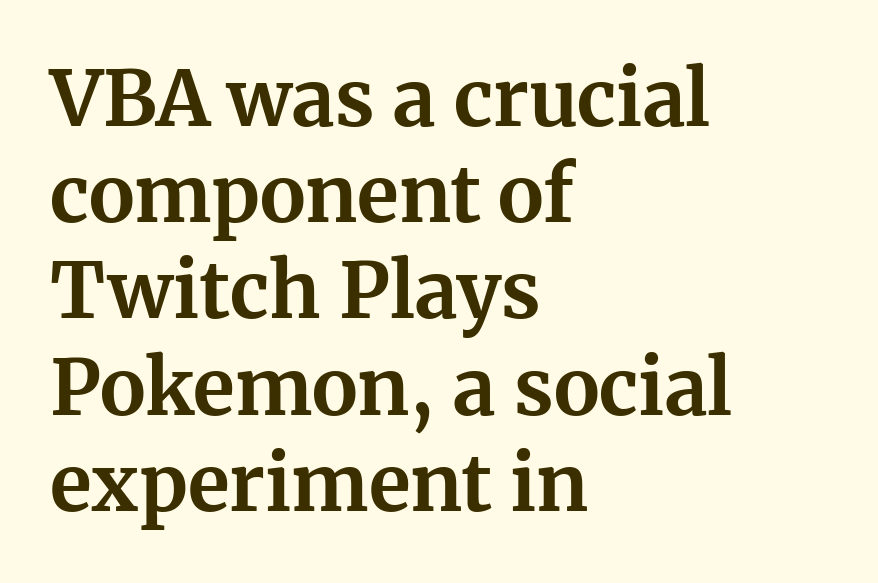
The image shows 77 px bold serif type, upright; set left-aligned, normal line spacing (1.25x), normal letter spacing, not underlined; medium stroke contrast and a medium x-height.
